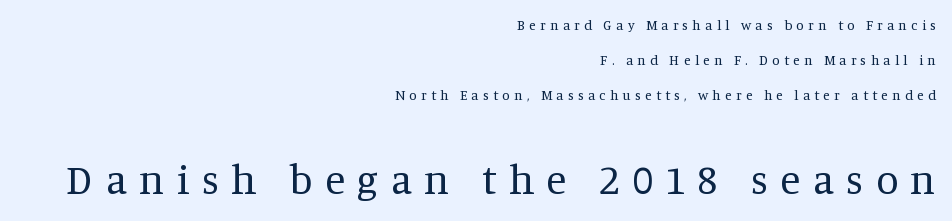
{"serif": "yes", "italic": "no", "bold": "no", "weight": "regular", "width": "normal", "stroke_contrast": "medium", "x_height": "large", "monospaced": "no", "underline": "no", "align": "right", "line_spacing": "loose", "line_spacing_ratio": 2.49, "letter_spacing": "wide", "letter_spacing_em": 0.3, "larger_block": "second", "size_ratio": 2.93, "glyph_px": 41}
